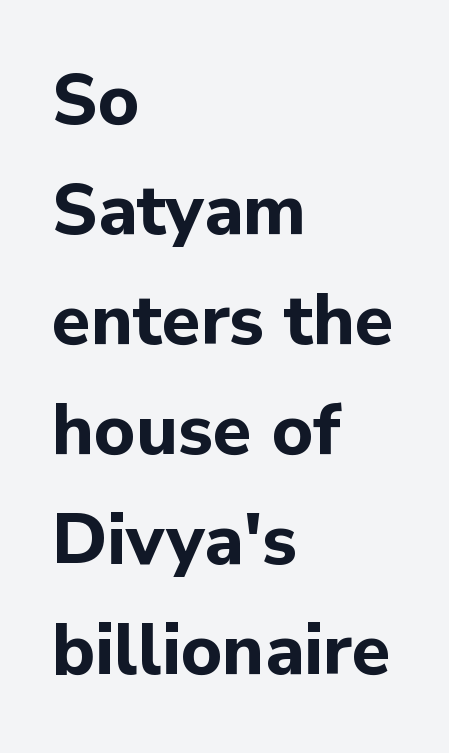
Q: Is the text bold? A: Yes.
Q: Is the text italic (slanted)? A: No, it is upright.
Q: Is the typeface a serif or a sans-serif typeface? A: Sans-serif.
Q: Is the text underlined? A: No.
Q: How is the paragraph aligned? A: Left-aligned.
Q: Is the spacing between letters normal or unusually wide? A: Normal.
Q: Is the spacing between lines tight, normal or loose? A: Normal.
Q: Width (condensed, normal, or wide)? A: Normal.
Q: Stroke contrast? A: Low.
Q: x-height? A: Medium.
Q: Monospaced? A: No.
